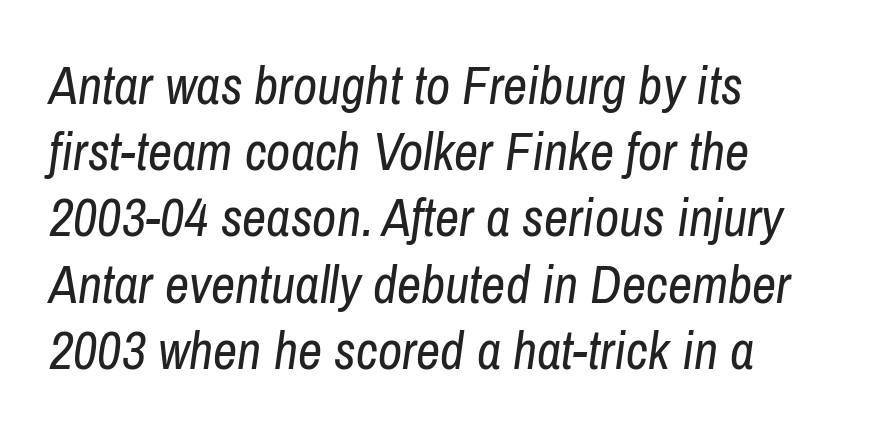
The image shows 53 px regular-weight, condensed type, italic (leaning right); set left-aligned, normal line spacing (1.25x), normal letter spacing, not underlined; low stroke contrast and a medium x-height.
